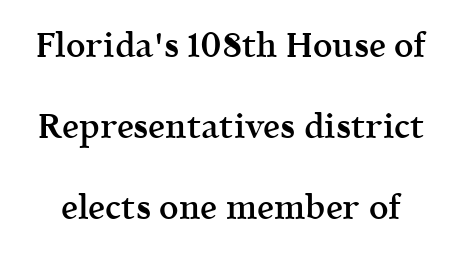
{"serif": "yes", "italic": "no", "bold": "semi", "weight": "semibold", "width": "normal", "x_height": "medium", "monospaced": "no", "underline": "no", "line_spacing": "loose", "line_spacing_ratio": 2.38, "letter_spacing": "normal", "letter_spacing_em": 0.0, "glyph_px": 34}
